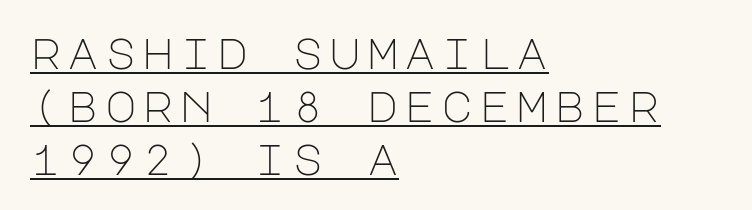
Weight class: somewhere from thin through regular. Like a heading marked for emphasis, these lines bear an underscore. Caption: multi-line text, flush left, ragged right. The letters carry no serifs — their stems end cleanly without finishing strokes. The lettering stays uniformly vertical, giving the passage a roman look.
